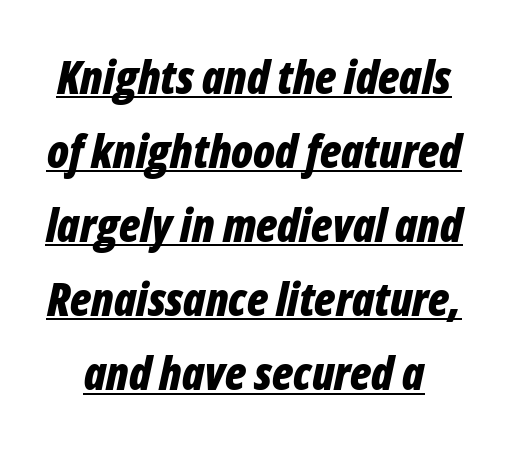
The image shows 46 px bold, condensed type, italic (leaning right); set normal line spacing (1.61x), normal letter spacing, underlined; low stroke contrast and a medium x-height.
